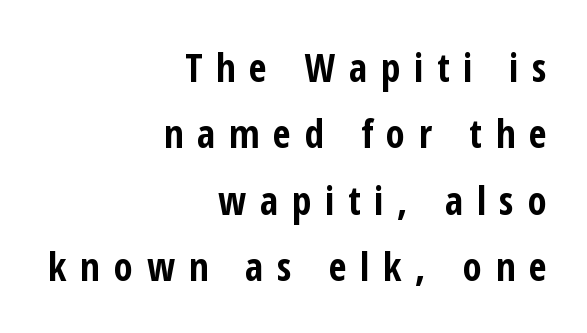
{"serif": "no", "italic": "no", "bold": "yes", "weight": "bold", "width": "condensed", "stroke_contrast": "low", "x_height": "medium", "monospaced": "no", "underline": "no", "align": "right", "line_spacing": "normal", "line_spacing_ratio": 1.7, "letter_spacing": "wide", "letter_spacing_em": 0.35, "glyph_px": 39}
